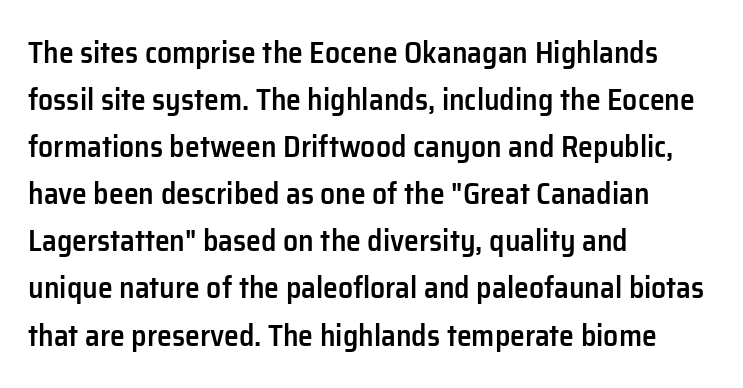
Grotesque or geometric, the face here clearly has no serifs. Normally led — the rows are evenly, conventionally spaced. Rule under the text: the space is simply empty. A bit beefed up — I'd call it semibold rather than bold. The horizontal fit of the characters is conventional and even. Italic? Not at all — the glyphs are vertical.
